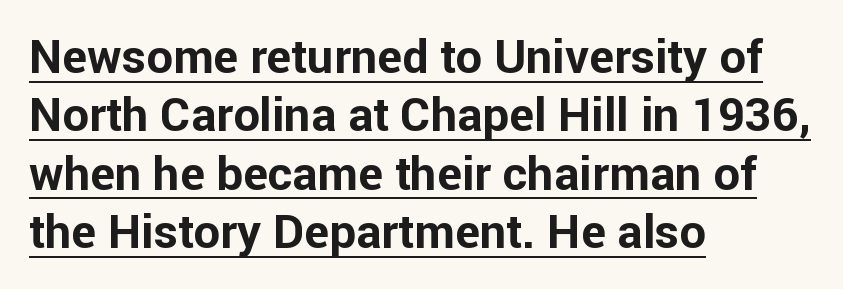
{"serif": "no", "italic": "no", "bold": "yes", "weight": "bold", "width": "normal", "stroke_contrast": "low", "x_height": "medium", "monospaced": "no", "underline": "yes", "align": "left", "line_spacing_ratio": 1.24, "letter_spacing": "normal", "letter_spacing_em": 0.0, "glyph_px": 47}
